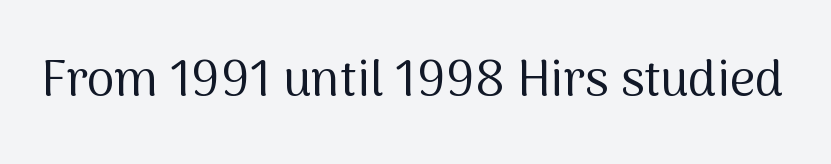
{"serif": "no", "italic": "no", "bold": "no", "weight": "regular", "width": "normal", "stroke_contrast": "medium", "x_height": "medium", "monospaced": "no", "underline": "no", "letter_spacing": "normal", "letter_spacing_em": 0.0, "glyph_px": 50}
